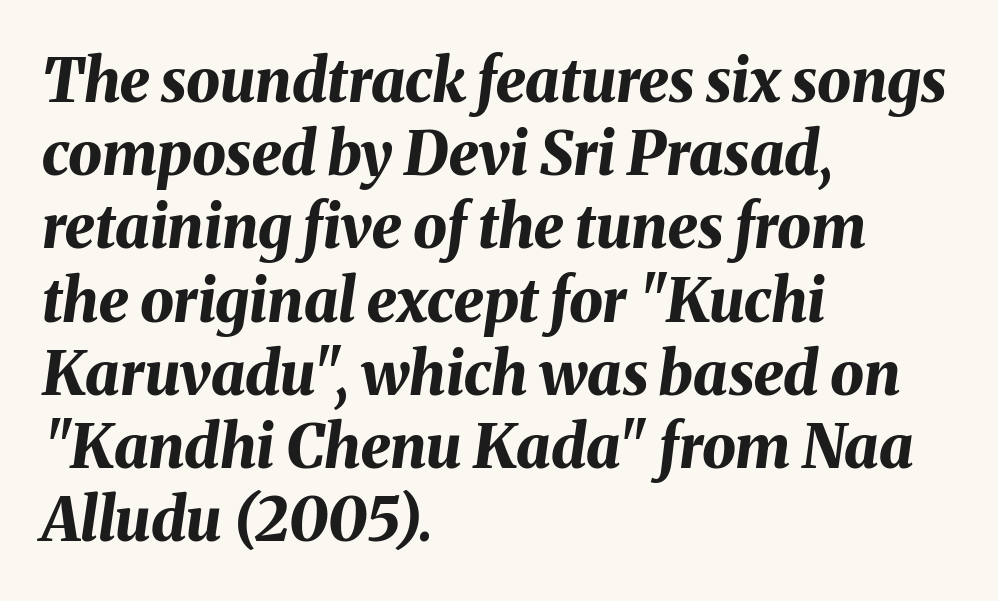
{"italic": "yes", "lean": "right", "slant_degrees": 8, "bold": "yes", "weight": "bold", "width": "normal", "stroke_contrast": "medium", "x_height": "medium", "monospaced": "no", "underline": "no", "align": "left", "line_spacing_ratio": 1.22, "letter_spacing": "normal", "letter_spacing_em": 0.0, "glyph_px": 60}
